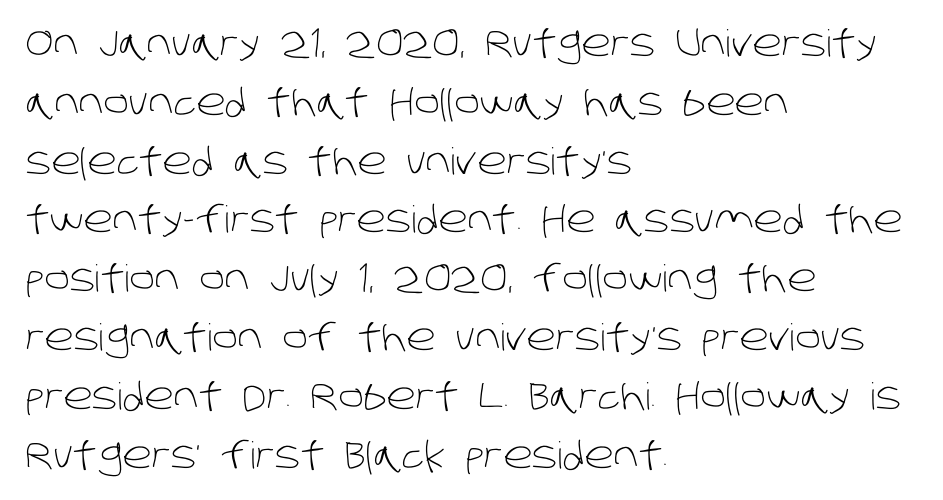
The image shows 37 px light sans-serif type; set left-aligned, normal line spacing (1.59x), normal letter spacing, not underlined; low stroke contrast and a large x-height.
